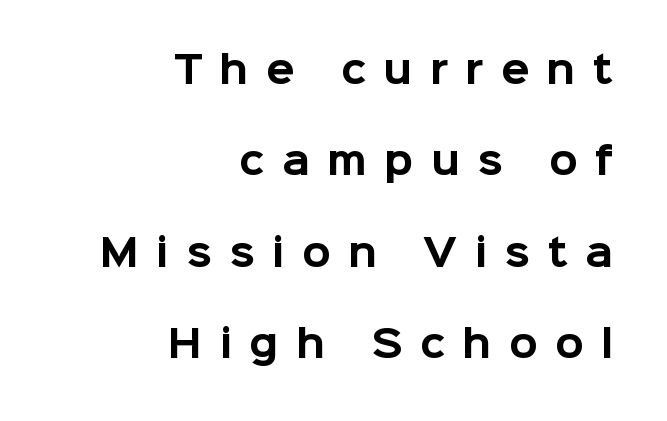
Regarding serifs, this sample does without them. The gaps between neighbouring characters are conspicuously large. Style check: upright. The font is running at its bold setting. Leading is clearly above the norm, producing a sparse column. A clean baseline with only descenders dipping below it.
